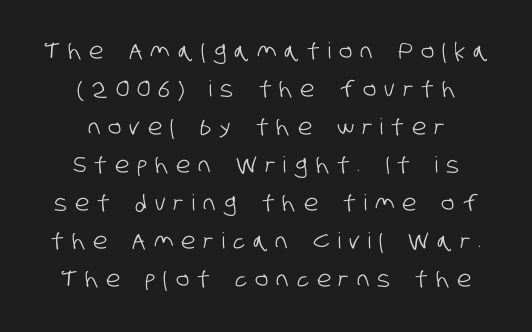
{"underline": "no", "align": "center", "line_spacing_ratio": 1.73, "letter_spacing": "wide", "letter_spacing_em": 0.37, "glyph_px": 22}
